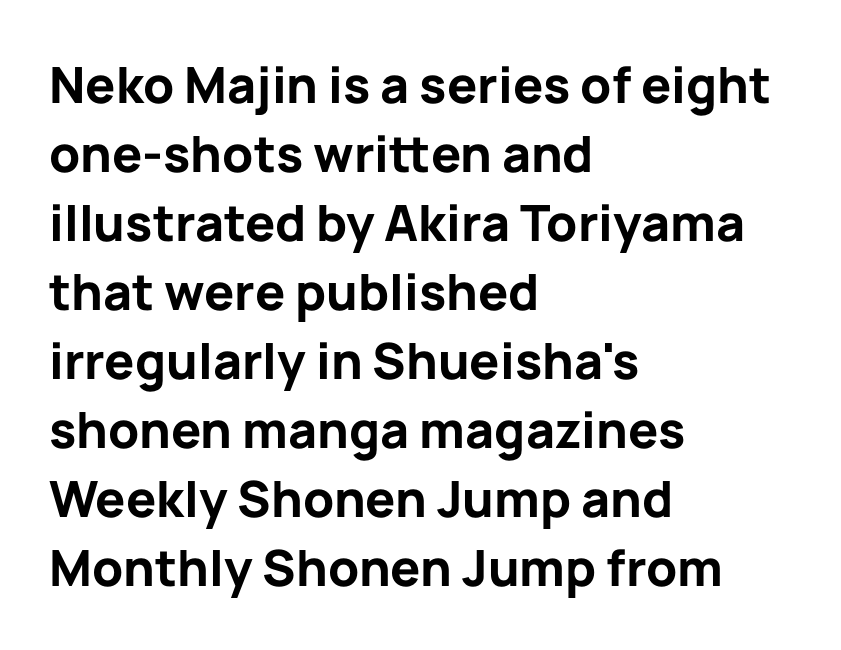
{"serif": "no", "italic": "no", "bold": "yes", "weight": "bold", "width": "normal", "stroke_contrast": "low", "x_height": "medium", "monospaced": "no", "underline": "no", "align": "left", "line_spacing": "normal", "line_spacing_ratio": 1.38, "letter_spacing": "normal", "letter_spacing_em": 0.0, "glyph_px": 50}
